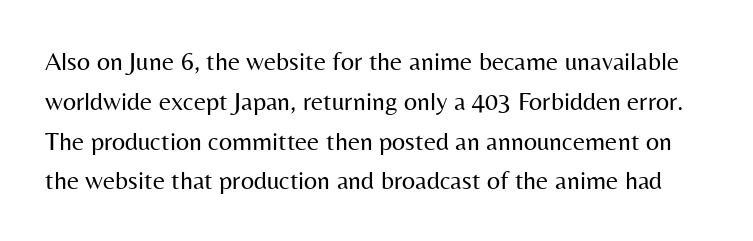
{"italic": "no", "bold": "no", "underline": "no", "line_spacing": "normal", "line_spacing_ratio": 1.53, "letter_spacing": "normal", "letter_spacing_em": 0.0, "glyph_px": 26}
